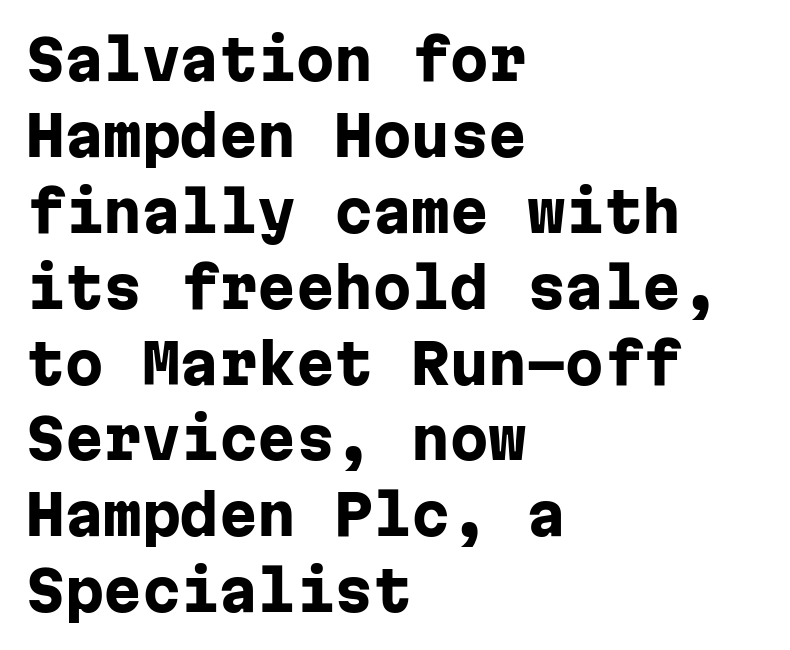
The image shows 55 px heavy sans-serif type, upright, monospaced; set left-aligned, normal line spacing (1.38x), normal letter spacing, not underlined; low stroke contrast and a medium x-height.
